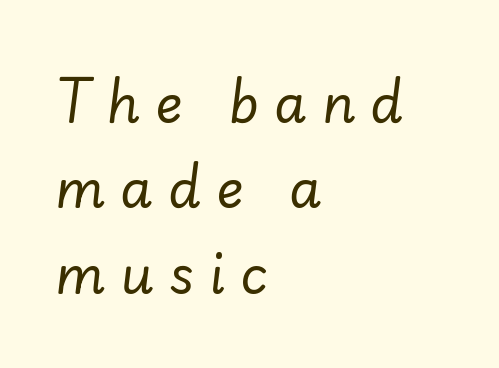
The image shows 52 px regular-weight type, italic (leaning right); set left-aligned, normal line spacing (1.64x), unusually wide letter spacing (+0.29 em), not underlined; low stroke contrast and a small x-height.
